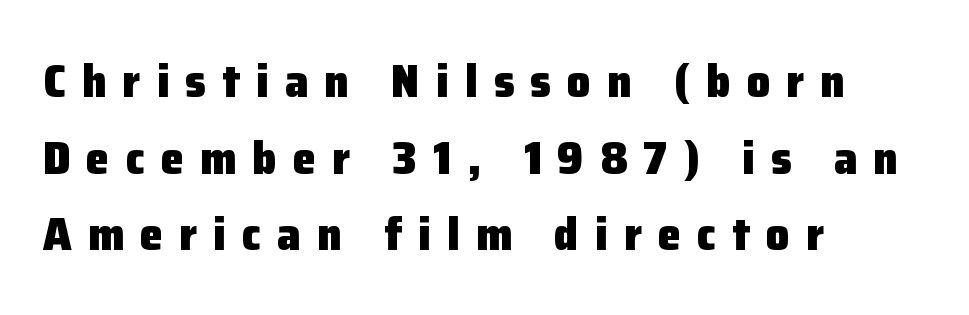
{"serif": "no", "italic": "no", "bold": "yes", "weight": "heavy", "width": "normal", "stroke_contrast": "low", "x_height": "medium", "monospaced": "no", "underline": "no", "align": "left", "line_spacing": "normal", "line_spacing_ratio": 1.63, "letter_spacing": "wide", "letter_spacing_em": 0.34, "glyph_px": 47}
